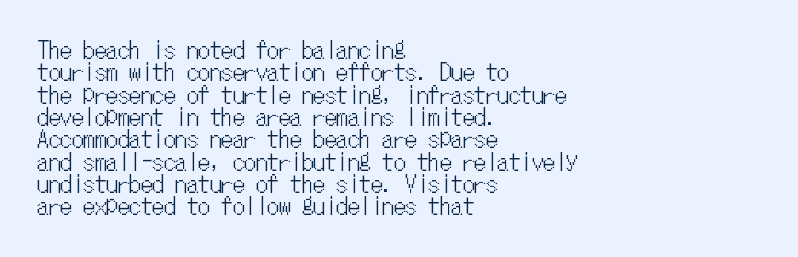
{"italic": "no", "underline": "no", "align": "left", "line_spacing": "tight", "line_spacing_ratio": 0.97, "letter_spacing": "normal", "letter_spacing_em": 0.0, "glyph_px": 23}
